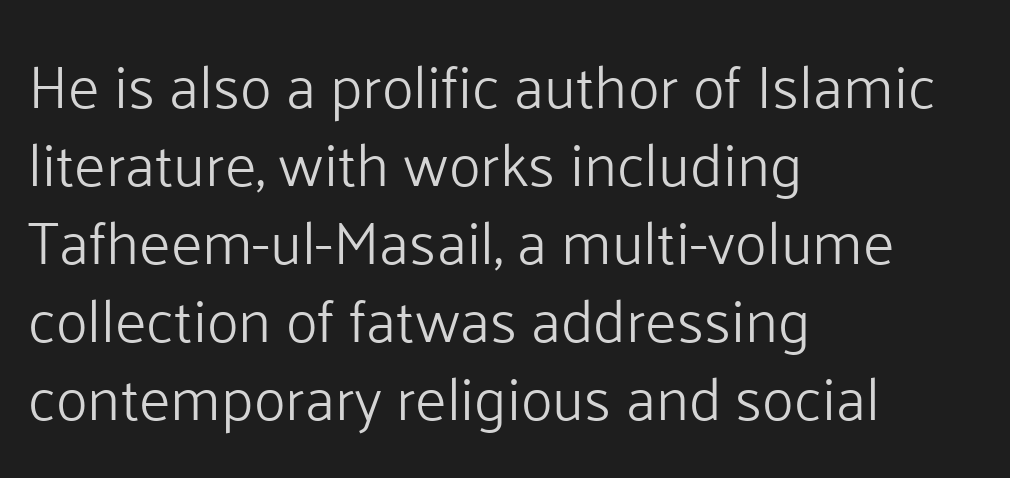
Q: Is the text bold? A: No.
Q: Is the text italic (slanted)? A: No, it is upright.
Q: Is the typeface a serif or a sans-serif typeface? A: Sans-serif.
Q: Is the text underlined? A: No.
Q: How is the paragraph aligned? A: Left-aligned.
Q: Is the spacing between letters normal or unusually wide? A: Normal.
Q: Is the spacing between lines tight, normal or loose? A: Normal.
Q: Width (condensed, normal, or wide)? A: Normal.
Q: Stroke contrast? A: Low.
Q: x-height? A: Medium.
Q: Monospaced? A: No.
